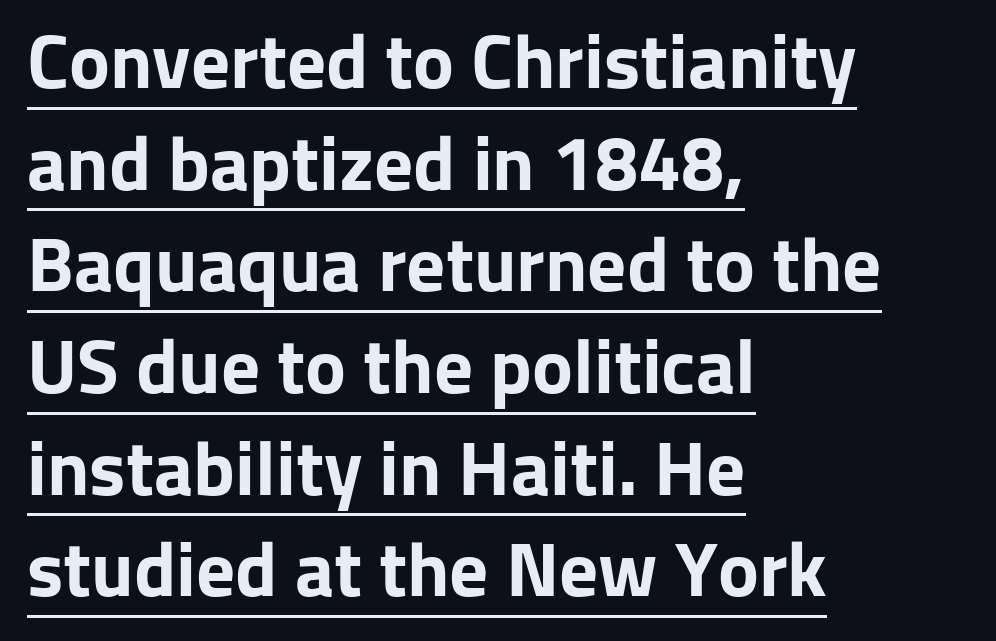
Compared with typical body copy, the letter spacing here is the same. Style check: upright. Each letter keeps its own natural width here, so spacing adapts to shape. Notice how thick the strokes are: this is what a full bold looks like. Does a line run under the words? Yes, clearly.
